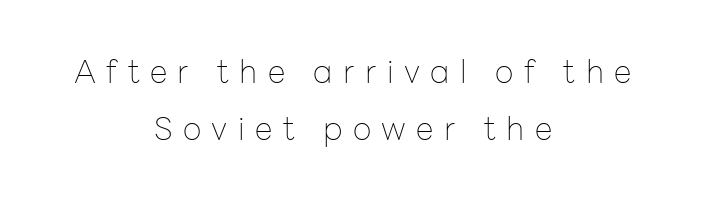
The image shows 32 px thin sans-serif type, upright; set centered, line spacing 1.78x, unusually wide letter spacing (+0.33 em), not underlined; low stroke contrast and a medium x-height.
